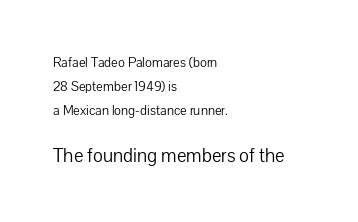
The image shows 20 px text type, upright; set left-aligned, line spacing 1.73x, normal letter spacing, not underlined; the second (bottom) block is 1.43x larger.
